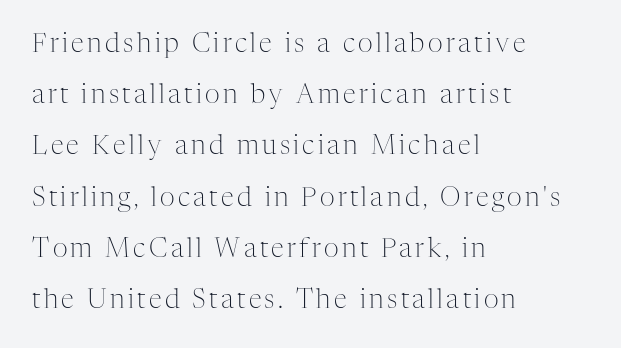
{"italic": "no", "bold": "no", "underline": "no", "align": "left", "line_spacing": "loose", "line_spacing_ratio": 1.97, "glyph_px": 26}
